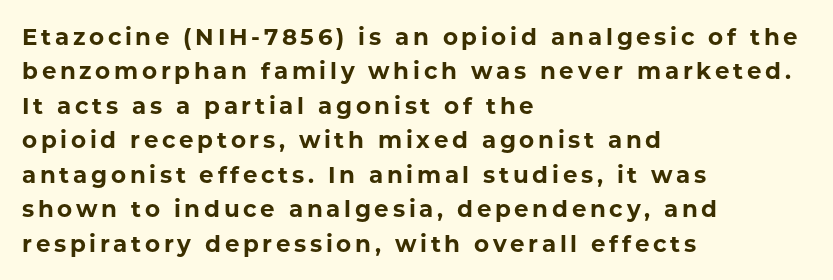
The image shows 23 px bold type, upright; set left-aligned, normal line spacing (1.5x), not underlined.
